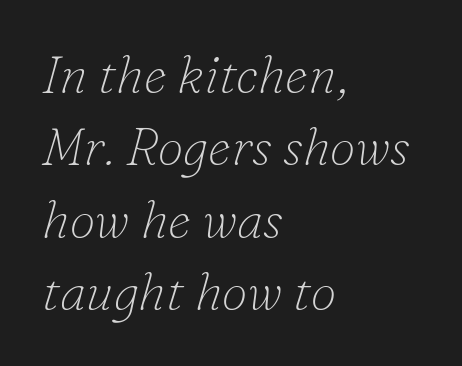
The type family on display is of the serif kind. Every character sits at an angle, as italics do. Baseline-to-baseline distance is the conventional proportion of letter height. How are the letters spaced? Ordinarily, with no added tracking.
